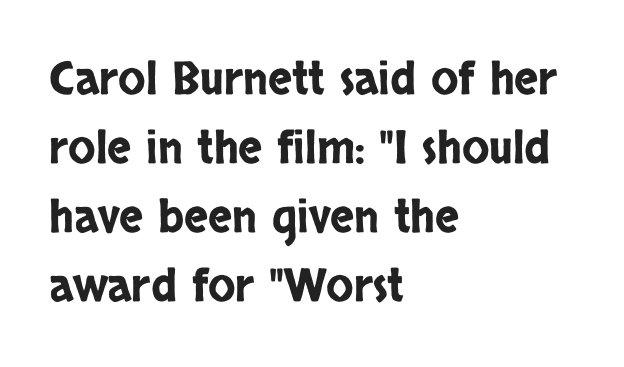
The image shows 45 px condensed sans-serif type, upright; set left-aligned, normal line spacing (1.53x), normal letter spacing, not underlined; low stroke contrast and a large x-height.
